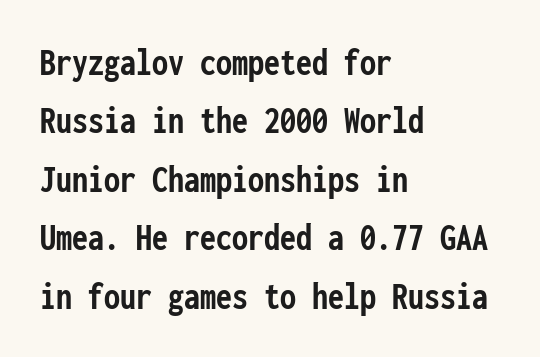
Tracking value appears to be zero — textbook default spacing. In CSS terms this would be text-align: left. On the weight axis this lands at bold, roughly 700. Baseline-to-baseline distance is the conventional proportion of letter height.
